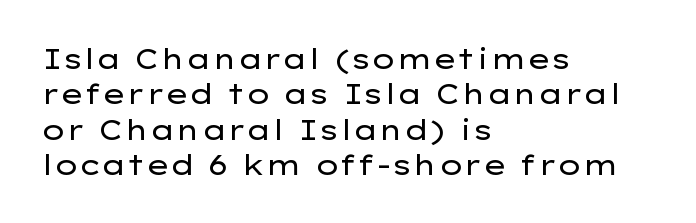
{"serif": "no", "italic": "no", "bold": "no", "weight": "regular", "width": "wide", "stroke_contrast": "low", "x_height": "medium", "monospaced": "no", "underline": "no", "align": "left", "line_spacing": "normal", "line_spacing_ratio": 1.26, "letter_spacing": "normal", "letter_spacing_em": 0.0, "glyph_px": 28}
